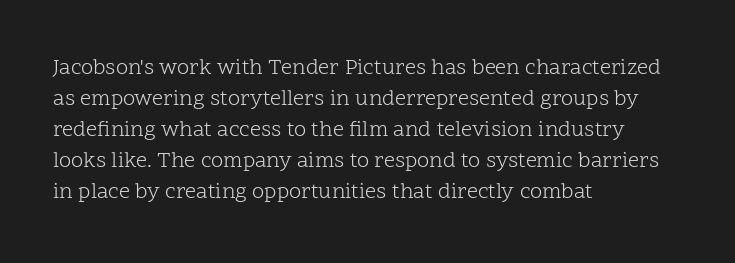
{"italic": "no", "bold": "no", "underline": "no", "align": "left", "line_spacing": "normal", "line_spacing_ratio": 1.41, "letter_spacing": "normal", "letter_spacing_em": 0.0, "glyph_px": 22}
